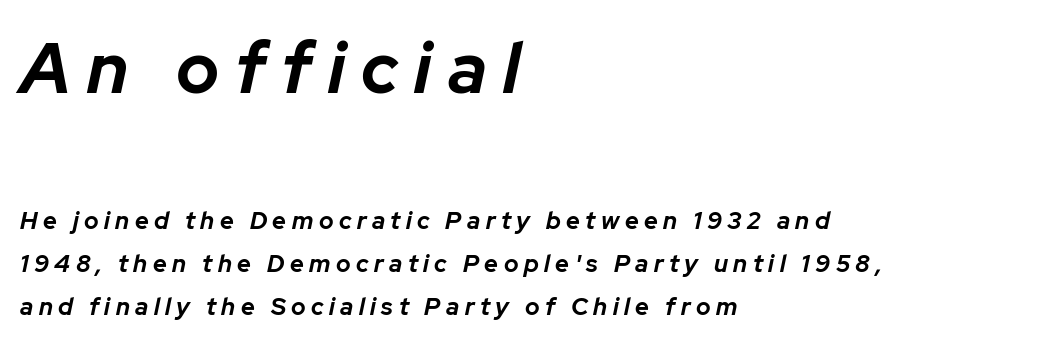
The image shows 71 px bold type, italic (leaning right); set left-aligned, line spacing 1.79x, unusually wide letter spacing (+0.23 em), not underlined; the first (top) block is 2.96x larger; low stroke contrast and a medium x-height.
